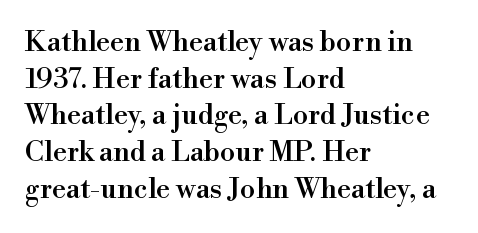
Q: Is the text italic (slanted)? A: No, it is upright.
Q: Is the typeface a serif or a sans-serif typeface? A: Serif.
Q: Is the text underlined? A: No.
Q: How is the paragraph aligned? A: Left-aligned.
Q: Is the spacing between letters normal or unusually wide? A: Normal.
Q: Is the spacing between lines tight, normal or loose? A: Normal.
Q: Width (condensed, normal, or wide)? A: Normal.
Q: x-height? A: Small.
Q: Monospaced? A: No.
